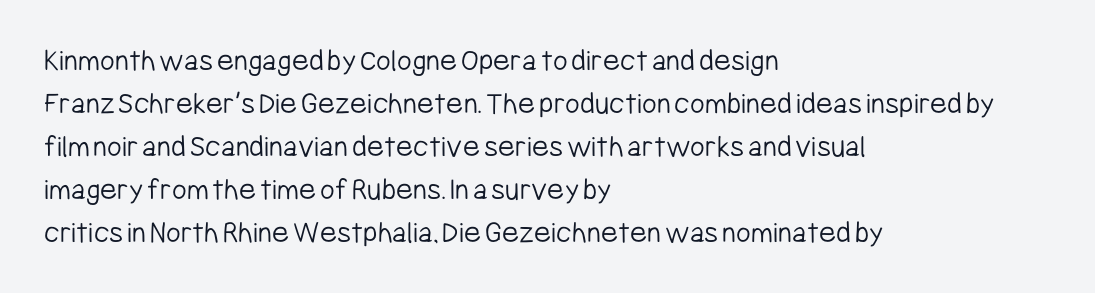
Q: Is the text bold? A: No.
Q: Is the text italic (slanted)? A: No, it is upright.
Q: Is the typeface a serif or a sans-serif typeface? A: Sans-serif.
Q: Is the text underlined? A: No.
Q: How is the paragraph aligned? A: Left-aligned.
Q: Is the spacing between letters normal or unusually wide? A: Normal.
Q: Is the spacing between lines tight, normal or loose? A: Normal.
Q: Width (condensed, normal, or wide)? A: Condensed.
Q: Stroke contrast? A: Low.
Q: x-height? A: Medium.
Q: Monospaced? A: No.
